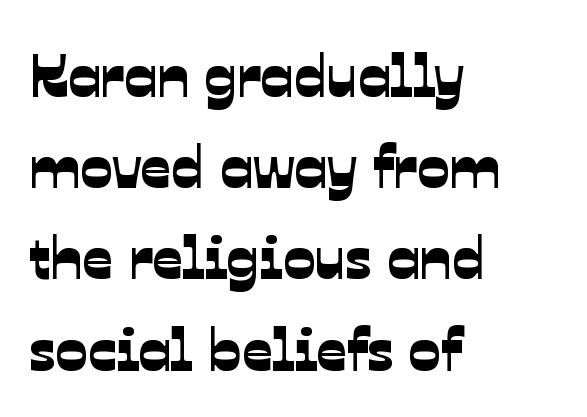
Q: Is the typeface a serif or a sans-serif typeface? A: Sans-serif.
Q: Is the text underlined? A: No.
Q: How is the paragraph aligned? A: Left-aligned.
Q: Is the spacing between letters normal or unusually wide? A: Normal.
Q: Is the spacing between lines tight, normal or loose? A: Normal.
Q: Width (condensed, normal, or wide)? A: Normal.
Q: Stroke contrast? A: Low.
Q: x-height? A: Medium.
Q: Monospaced? A: No.
